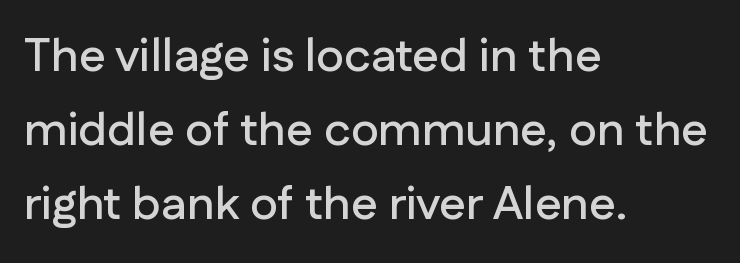
The image shows 47 px sans-serif type, upright; set left-aligned, normal line spacing (1.57x), normal letter spacing, not underlined; low stroke contrast and a medium x-height.
